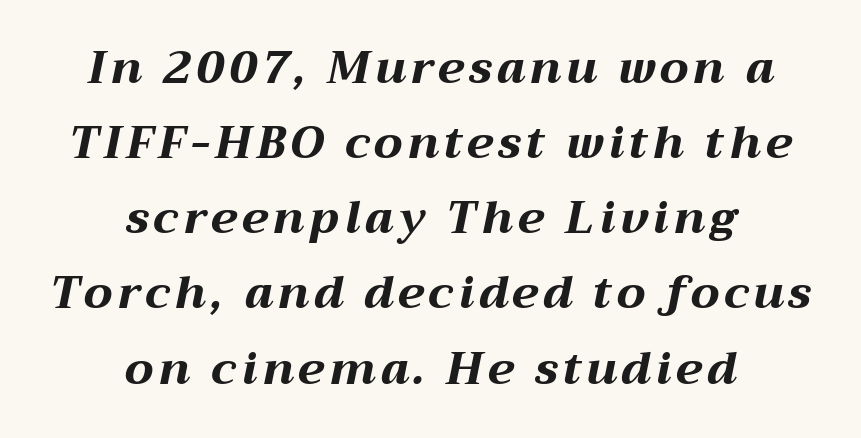
{"italic": "yes", "lean": "right", "slant_degrees": 12, "bold": "yes", "weight": "bold", "width": "wide", "stroke_contrast": "medium", "x_height": "medium", "monospaced": "no", "underline": "no", "align": "center", "line_spacing": "normal", "line_spacing_ratio": 1.67, "glyph_px": 45}
